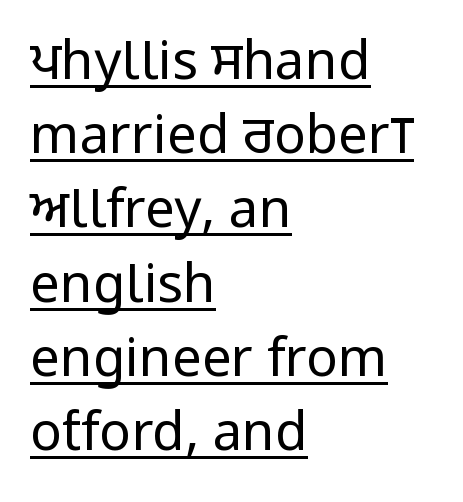
I'd call this a sans setting — the letters go barefoot. Every row of glyphs begins at an identical x-position on the left. One glance says typical: line gaps are just what's usual. Here the glyphs are tracked normally, forming tight word shapes. Summary of weight: not heavy and not bold. Varying glyph widths throughout — classic text-font behaviour.
